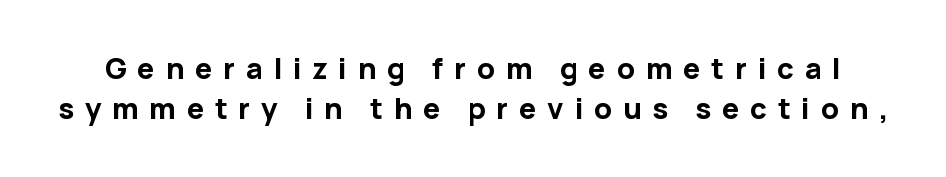
Q: Is the text bold? A: Yes.
Q: Is the text italic (slanted)? A: No, it is upright.
Q: Is the typeface a serif or a sans-serif typeface? A: Sans-serif.
Q: Is the text underlined? A: No.
Q: Is the spacing between letters normal or unusually wide? A: Unusually wide.
Q: Is the spacing between lines tight, normal or loose? A: Normal.
Q: Width (condensed, normal, or wide)? A: Normal.
Q: Stroke contrast? A: Low.
Q: x-height? A: Medium.
Q: Monospaced? A: No.
